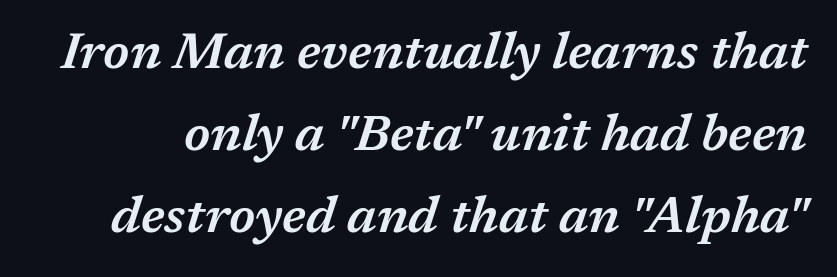
{"italic": "yes", "lean": "right", "slant_degrees": 17, "bold": "semi", "weight": "semibold", "width": "normal", "stroke_contrast": "medium", "x_height": "medium", "monospaced": "no", "underline": "no", "line_spacing": "normal", "line_spacing_ratio": 1.61, "letter_spacing": "normal", "letter_spacing_em": 0.0, "glyph_px": 51}
